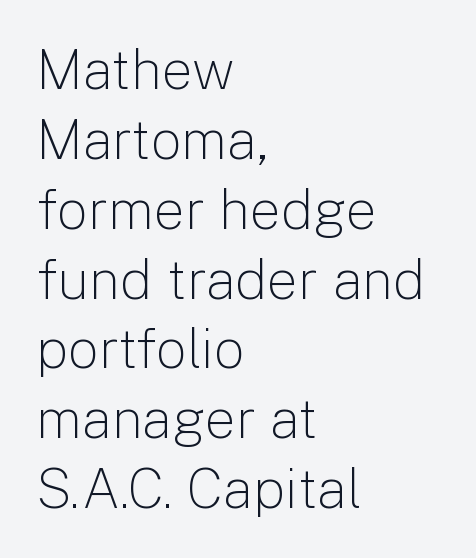
The image shows 55 px light sans-serif type, upright; set left-aligned, normal line spacing (1.27x), normal letter spacing, not underlined; low stroke contrast and a medium x-height.
